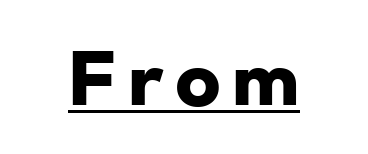
I'd describe the lettering as bold — thick and assertive. What kind of face is this? One without serifs — a sans. Spacing verdict: proportional, widths tailored to each character. This is underlined copy, the kind a proofreader might mark for attention.
